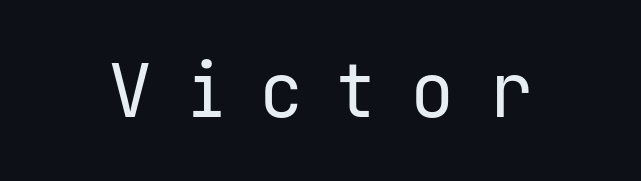
The image shows 74 px regular-weight sans-serif type, upright, monospaced; set unusually wide letter spacing (+0.47 em), not underlined; low stroke contrast and a medium x-height.
